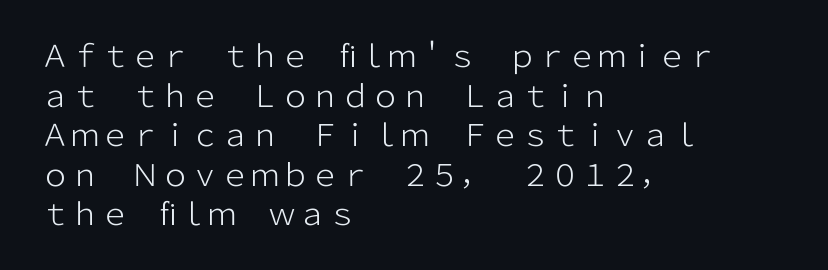
The image shows 30 px light sans-serif type, upright; set left-aligned, normal line spacing (1.32x), normal letter spacing, not underlined; low stroke contrast and a medium x-height.
